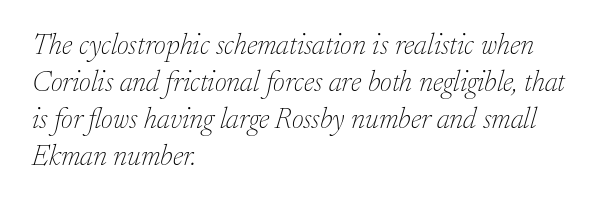
The image shows 29 px thin serif type, italic (leaning right); set left-aligned, normal line spacing (1.28x), normal letter spacing, not underlined; low stroke contrast and a small x-height.
